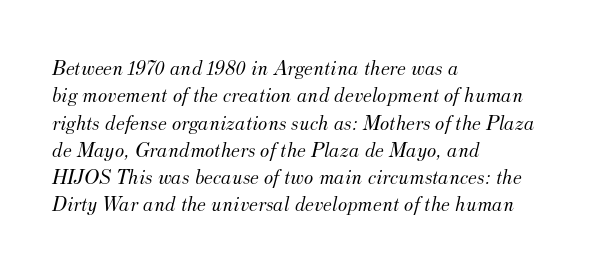
The image shows 22 px text type, italic (leaning right); set left-aligned, line spacing 1.24x, normal letter spacing, not underlined.
